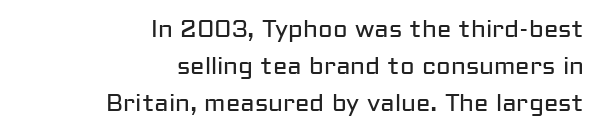
Q: Is the text bold? A: No.
Q: Is the text italic (slanted)? A: No, it is upright.
Q: Is the text underlined? A: No.
Q: How is the paragraph aligned? A: Right-aligned.
Q: Is the spacing between letters normal or unusually wide? A: Normal.
Q: Is the spacing between lines tight, normal or loose? A: Normal.
